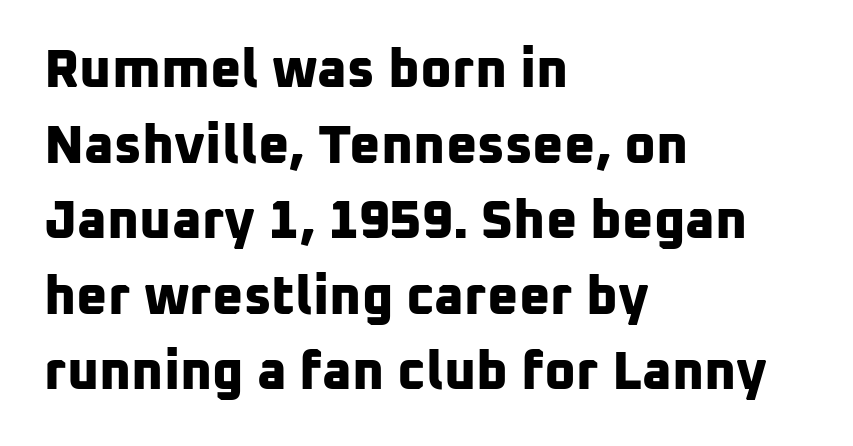
Q: Is the text bold? A: Yes.
Q: Is the typeface a serif or a sans-serif typeface? A: Sans-serif.
Q: Is the text underlined? A: No.
Q: How is the paragraph aligned? A: Left-aligned.
Q: Is the spacing between letters normal or unusually wide? A: Normal.
Q: Is the spacing between lines tight, normal or loose? A: Normal.
Q: Width (condensed, normal, or wide)? A: Normal.
Q: Stroke contrast? A: Low.
Q: x-height? A: Medium.
Q: Monospaced? A: No.
